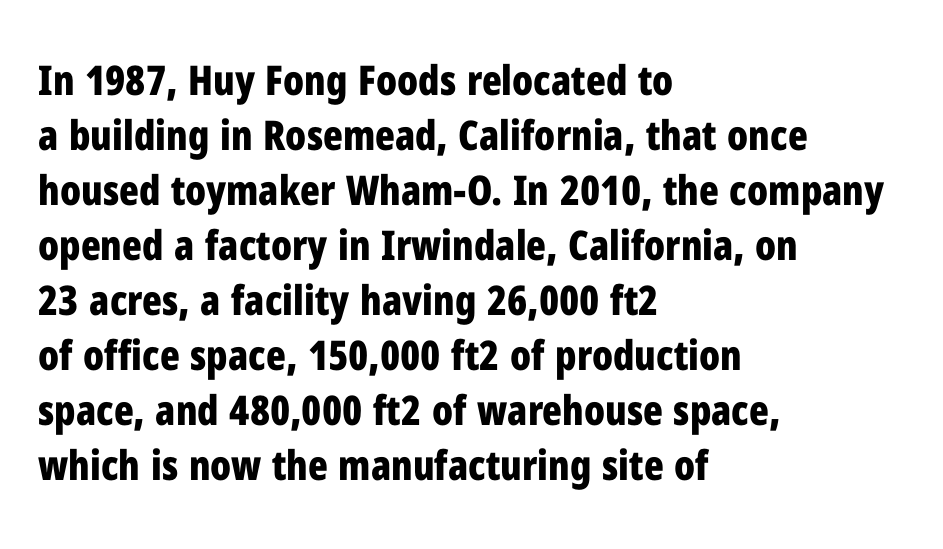
The image shows 41 px bold, condensed sans-serif type, upright; set left-aligned, normal line spacing (1.34x), normal letter spacing, not underlined; low stroke contrast and a medium x-height.
